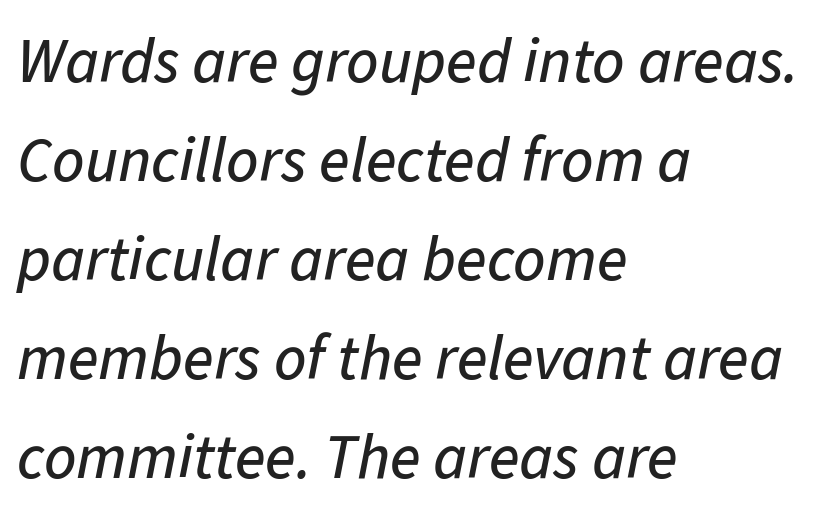
{"italic": "yes", "lean": "right", "slant_degrees": 11, "width": "normal", "stroke_contrast": "low", "x_height": "medium", "monospaced": "no", "underline": "no", "align": "left", "line_spacing": "normal", "line_spacing_ratio": 1.57, "letter_spacing": "normal", "letter_spacing_em": 0.0, "glyph_px": 63}
